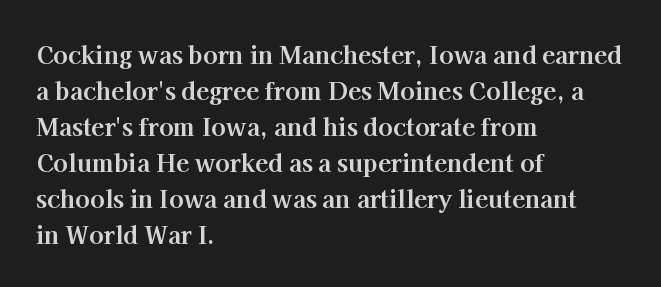
These lines are set flush left with a ragged right edge. Upright lettering throughout. Compared with typical body copy, the letter spacing here is the same. The line-height multiplier appears to be the usual default.
